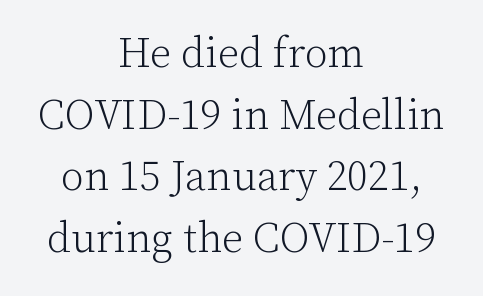
The image shows 42 px light serif type, upright; set centered, normal line spacing (1.47x), normal letter spacing, not underlined; low stroke contrast and a medium x-height.
